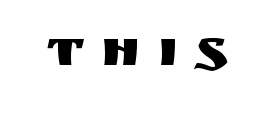
{"serif": "no", "italic": "no", "width": "normal", "stroke_contrast": "medium", "x_height": "large", "monospaced": "no", "underline": "no", "letter_spacing": "wide", "letter_spacing_em": 0.34, "glyph_px": 52}
